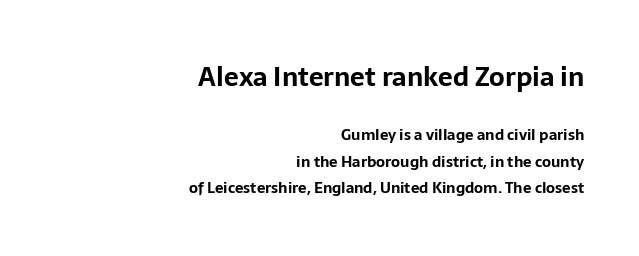
{"italic": "no", "bold": "yes", "underline": "no", "align": "right", "line_spacing_ratio": 1.78, "letter_spacing": "normal", "letter_spacing_em": 0.0, "larger_block": "first", "size_ratio": 1.73, "glyph_px": 26}
